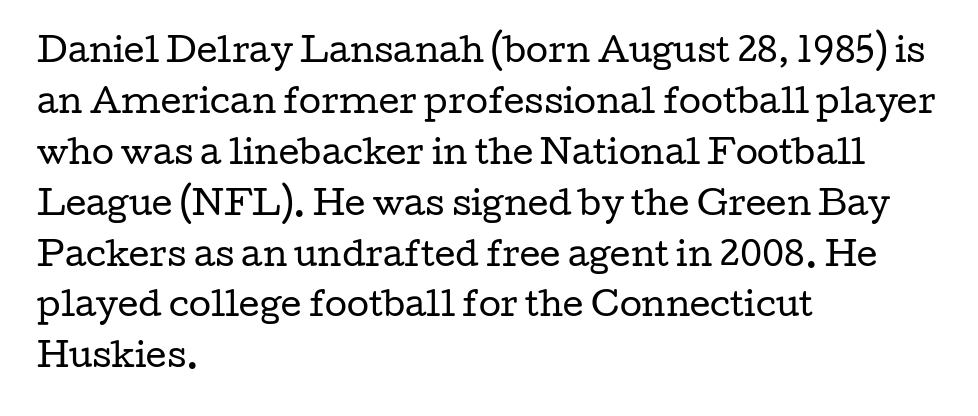
Is the block centered? No — it sits flush against the left margin. Yep, those are serifs on the letters. Designer's note — italics off, roman on. Each new line begins a customary step beneath the previous one.
